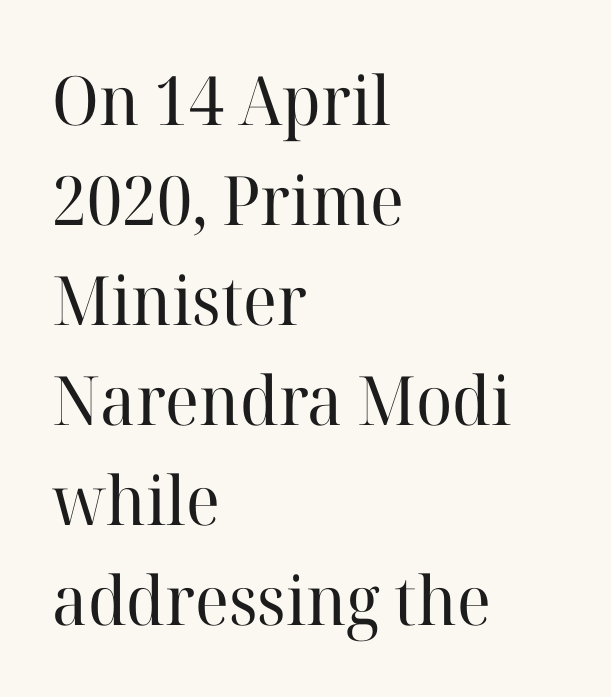
{"serif": "yes", "italic": "no", "bold": "no", "weight": "regular", "width": "normal", "stroke_contrast": "high", "x_height": "medium", "monospaced": "no", "underline": "no", "align": "left", "line_spacing": "normal", "line_spacing_ratio": 1.47, "letter_spacing": "normal", "letter_spacing_em": 0.0, "glyph_px": 68}
